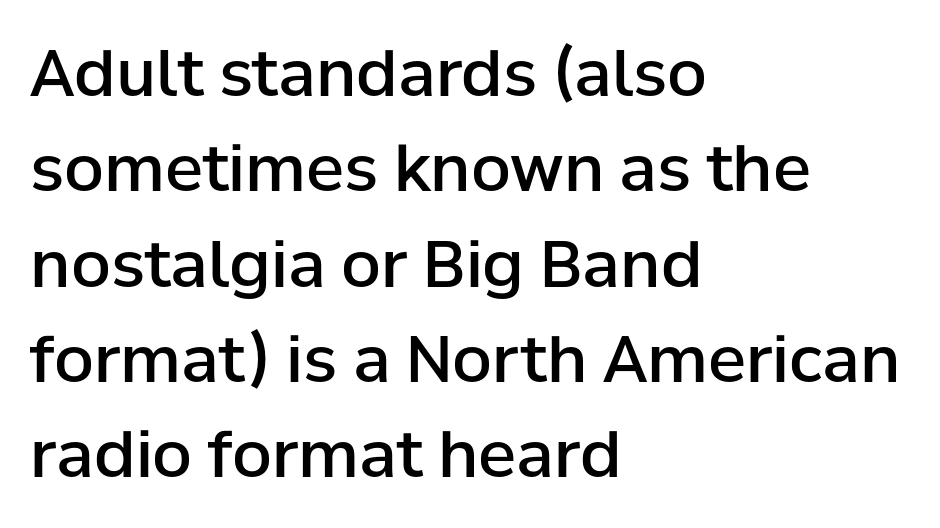
Q: Is the text bold? A: Semi-bold.
Q: Is the text italic (slanted)? A: No, it is upright.
Q: Is the typeface a serif or a sans-serif typeface? A: Sans-serif.
Q: Is the text underlined? A: No.
Q: How is the paragraph aligned? A: Left-aligned.
Q: Is the spacing between letters normal or unusually wide? A: Normal.
Q: Is the spacing between lines tight, normal or loose? A: Normal.
Q: Width (condensed, normal, or wide)? A: Normal.
Q: Stroke contrast? A: Low.
Q: x-height? A: Medium.
Q: Monospaced? A: No.
